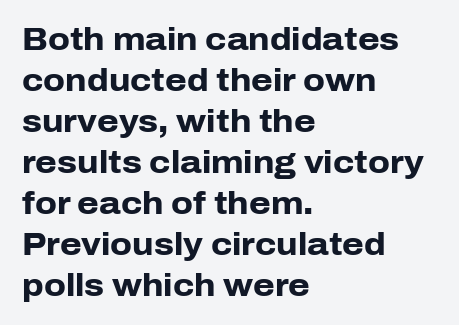
{"serif": "no", "italic": "no", "bold": "yes", "weight": "heavy", "width": "normal", "stroke_contrast": "low", "x_height": "medium", "monospaced": "no", "underline": "no", "align": "left", "line_spacing": "normal", "line_spacing_ratio": 1.32, "letter_spacing": "normal", "letter_spacing_em": 0.0, "glyph_px": 31}
